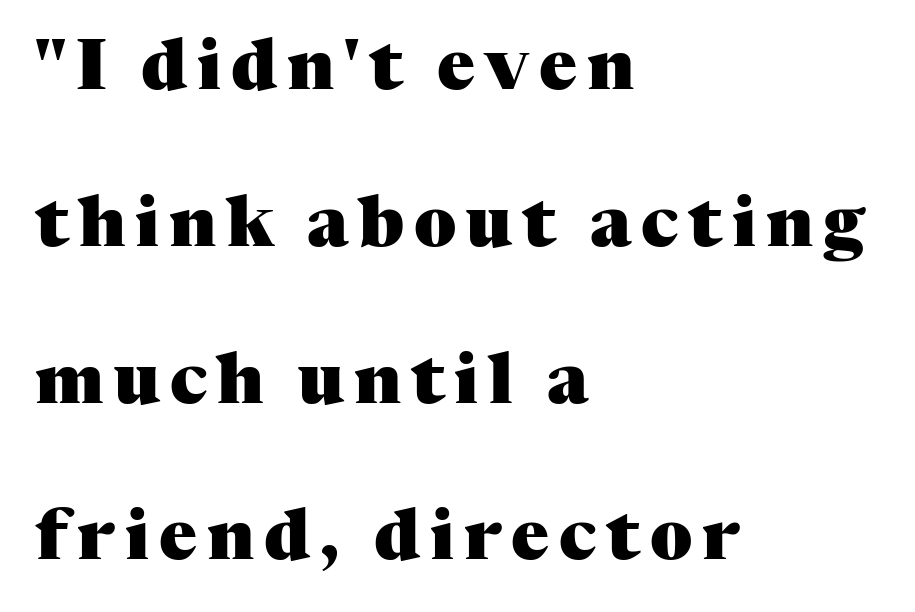
Q: Is the text bold? A: Yes.
Q: Is the text italic (slanted)? A: No, it is upright.
Q: Is the typeface a serif or a sans-serif typeface? A: Serif.
Q: Is the text underlined? A: No.
Q: How is the paragraph aligned? A: Left-aligned.
Q: Is the spacing between lines tight, normal or loose? A: Loose.
Q: Width (condensed, normal, or wide)? A: Normal.
Q: Stroke contrast? A: Medium.
Q: x-height? A: Medium.
Q: Monospaced? A: No.
